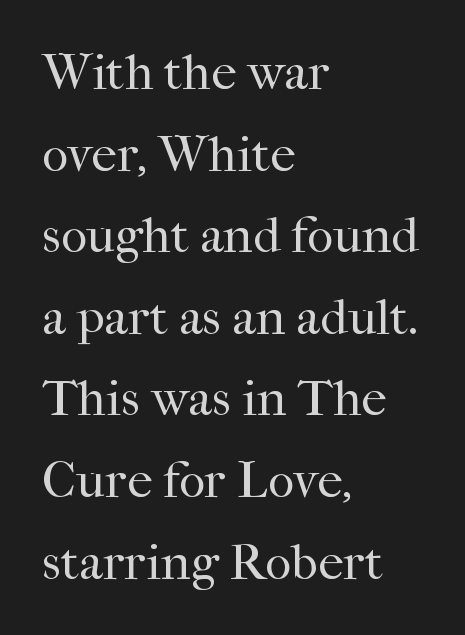
Posture: straight, roman, zero tilt. The string is rendered with underlining switched off. Evenly set lines give the paragraph a standard silhouette. You could not count columns in this text — the font is proportionally spaced.
